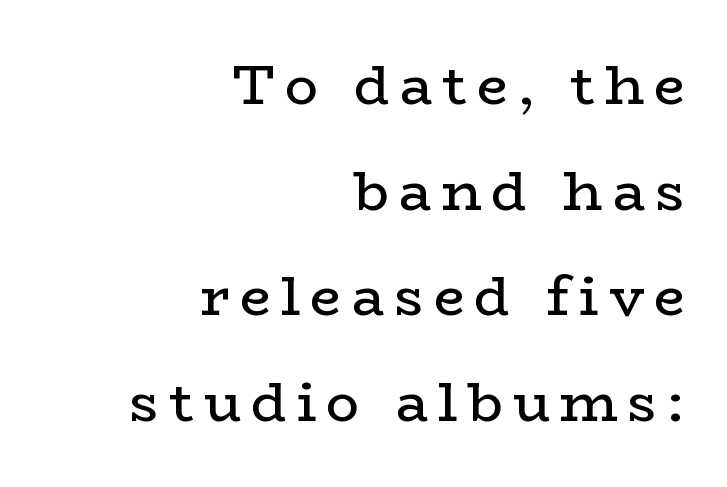
The passage shown is typed in a proportional face where columns would drift. Stems here are at most as thick as an everyday book face. Short and long lines alike share a common ending point at right. Characters remain perfectly vertical along every line. Underline: absent. Each new line begins a long way beneath the previous one.
